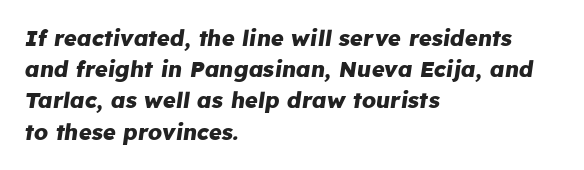
The image shows 22 px bold type, italic (leaning right); set left-aligned, normal line spacing (1.42x), normal letter spacing, not underlined.
